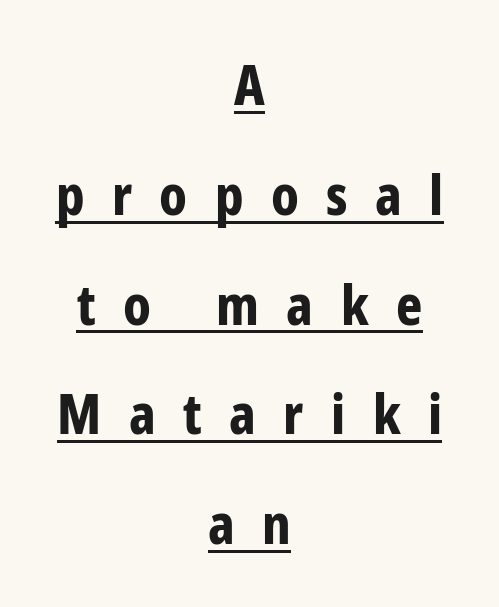
Q: Is the text bold? A: Yes.
Q: Is the text italic (slanted)? A: No, it is upright.
Q: Is the typeface a serif or a sans-serif typeface? A: Sans-serif.
Q: Is the text underlined? A: Yes.
Q: How is the paragraph aligned? A: Centered.
Q: Is the spacing between letters normal or unusually wide? A: Unusually wide.
Q: Is the spacing between lines tight, normal or loose? A: Loose.
Q: Width (condensed, normal, or wide)? A: Condensed.
Q: Stroke contrast? A: Low.
Q: x-height? A: Medium.
Q: Monospaced? A: No.
